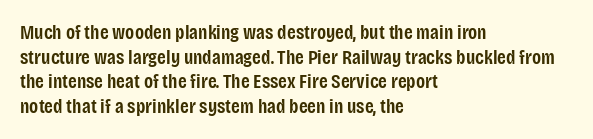
Q: Is the text bold? A: Semi-bold.
Q: Is the text italic (slanted)? A: No, it is upright.
Q: Is the text underlined? A: No.
Q: How is the paragraph aligned? A: Left-aligned.
Q: Is the spacing between letters normal or unusually wide? A: Normal.
